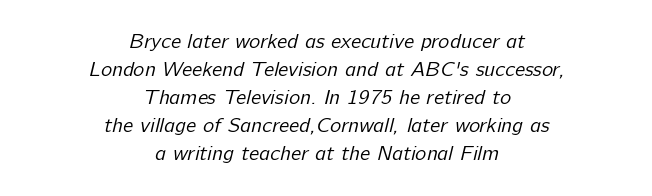
{"bold": "no", "underline": "no", "align": "center", "line_spacing": "normal", "line_spacing_ratio": 1.33, "letter_spacing": "normal", "letter_spacing_em": 0.0, "glyph_px": 21}
